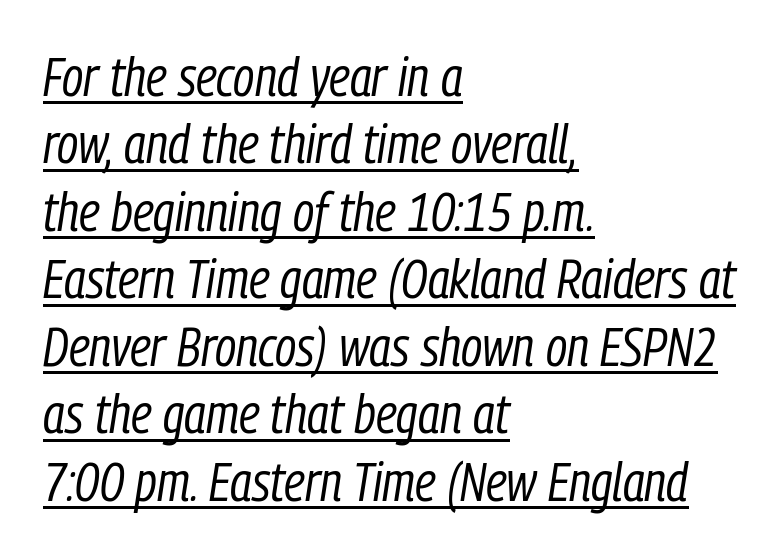
Q: Is the text bold? A: No.
Q: Is the text italic (slanted)? A: Yes, it leans right by about 9 degrees.
Q: Is the text underlined? A: Yes.
Q: How is the paragraph aligned? A: Left-aligned.
Q: Is the spacing between letters normal or unusually wide? A: Normal.
Q: Is the spacing between lines tight, normal or loose? A: Normal.
Q: Width (condensed, normal, or wide)? A: Condensed.
Q: Stroke contrast? A: Low.
Q: x-height? A: Medium.
Q: Monospaced? A: No.
